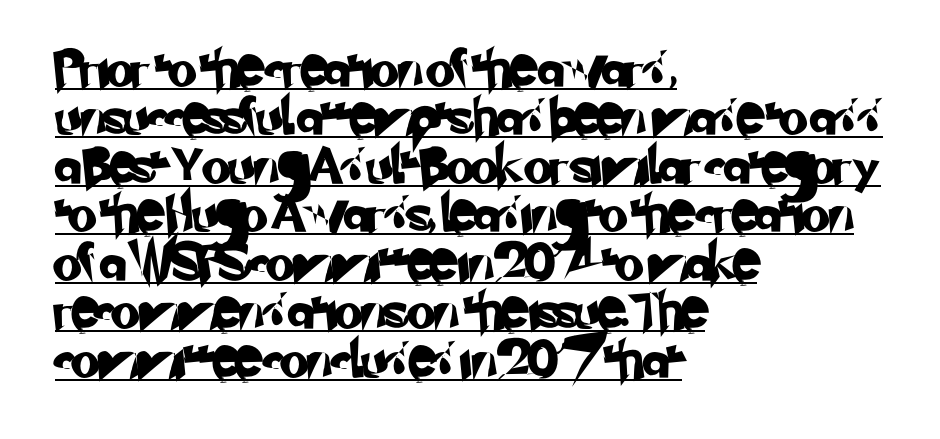
The image shows 37 px sans-serif type; set left-aligned, normal line spacing (1.31x), normal letter spacing, underlined; low stroke contrast and a small x-height.
